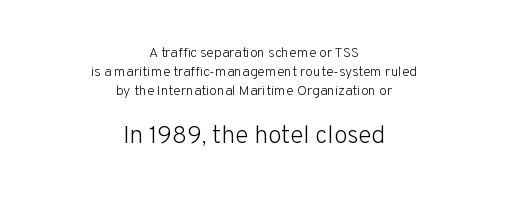
Q: Is the text bold? A: No.
Q: Is the text italic (slanted)? A: No, it is upright.
Q: Is the text underlined? A: No.
Q: How is the paragraph aligned? A: Centered.
Q: Is the spacing between letters normal or unusually wide? A: Normal.
Q: Is the spacing between lines tight, normal or loose? A: Normal.
Q: Which block of text is set in a larger size, the first (top) or the second (bottom)? A: The second (bottom) one.
